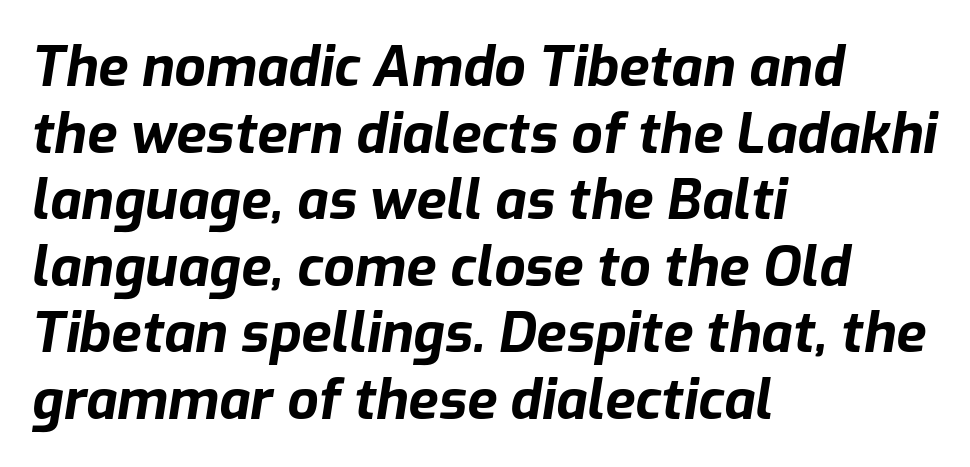
{"italic": "yes", "lean": "right", "slant_degrees": 9, "bold": "yes", "weight": "bold", "width": "normal", "stroke_contrast": "low", "x_height": "medium", "monospaced": "no", "underline": "no", "align": "left", "line_spacing_ratio": 1.21, "letter_spacing": "normal", "letter_spacing_em": 0.0, "glyph_px": 55}
